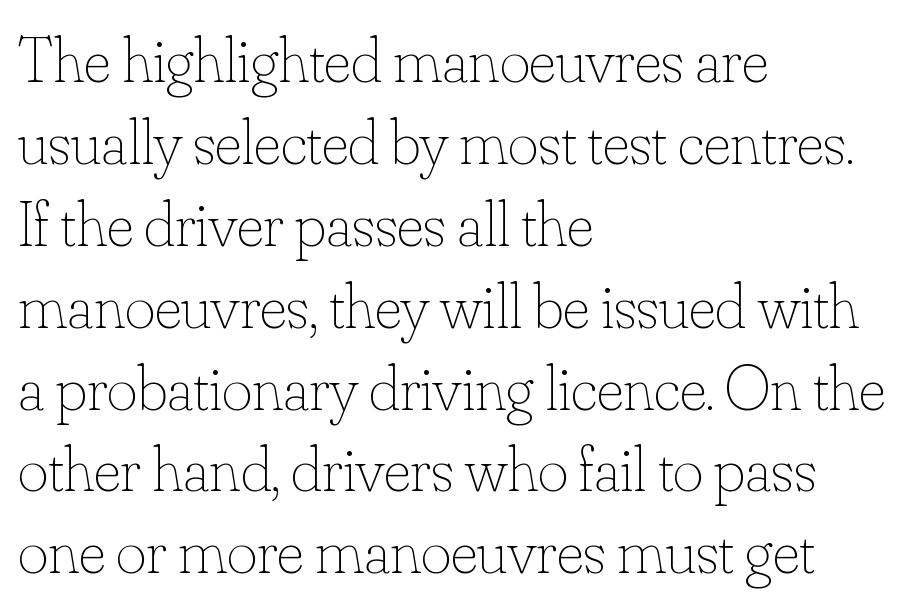
Q: Is the text bold? A: No.
Q: Is the text italic (slanted)? A: No, it is upright.
Q: Is the text underlined? A: No.
Q: How is the paragraph aligned? A: Left-aligned.
Q: Is the spacing between letters normal or unusually wide? A: Normal.
Q: Is the spacing between lines tight, normal or loose? A: Normal.
Q: Width (condensed, normal, or wide)? A: Normal.
Q: Stroke contrast? A: Low.
Q: x-height? A: Small.
Q: Monospaced? A: No.
